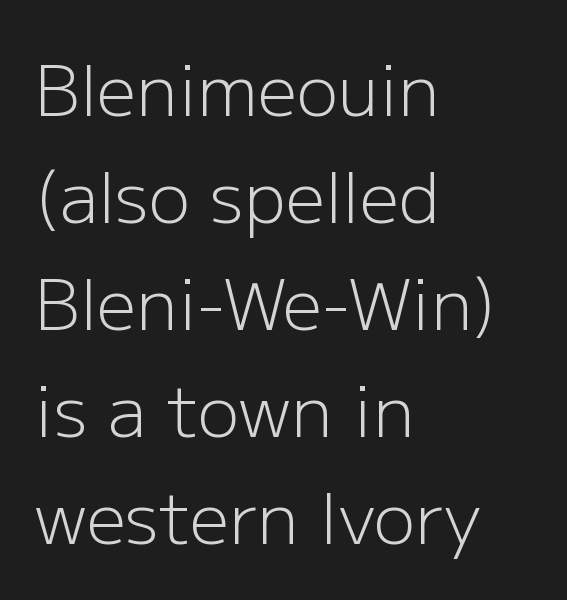
Q: Is the text bold? A: No.
Q: Is the text italic (slanted)? A: No, it is upright.
Q: Is the typeface a serif or a sans-serif typeface? A: Sans-serif.
Q: Is the text underlined? A: No.
Q: How is the paragraph aligned? A: Left-aligned.
Q: Is the spacing between letters normal or unusually wide? A: Normal.
Q: Is the spacing between lines tight, normal or loose? A: Normal.
Q: Width (condensed, normal, or wide)? A: Normal.
Q: Stroke contrast? A: Low.
Q: x-height? A: Medium.
Q: Monospaced? A: No.
